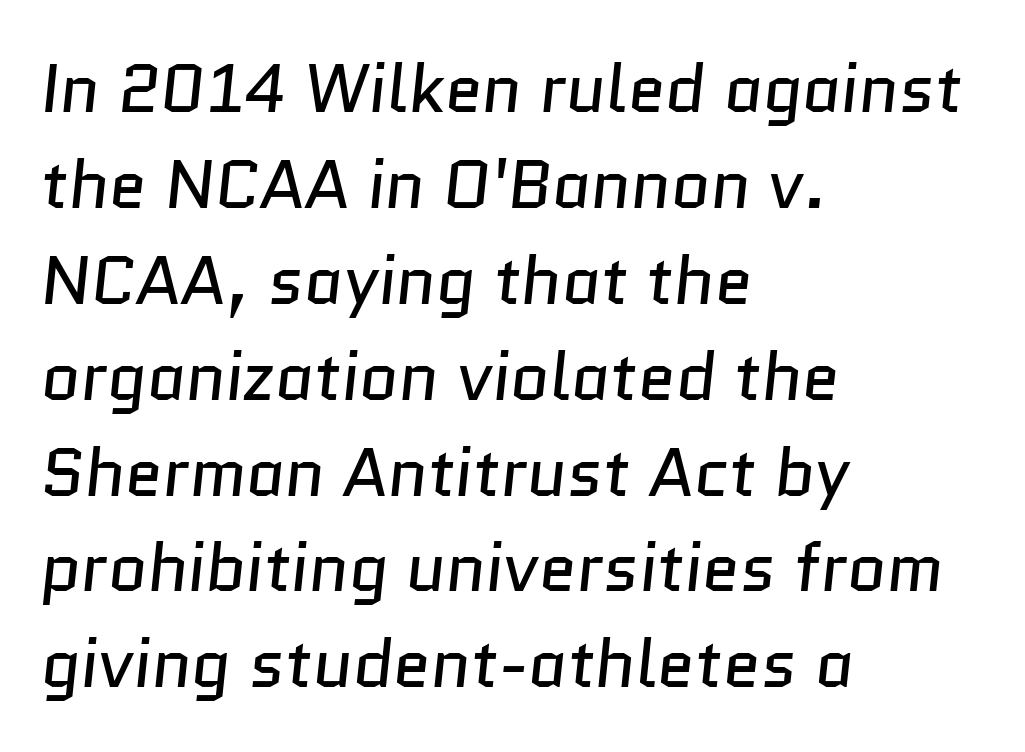
{"serif": "no", "bold": "no", "weight": "regular", "width": "normal", "stroke_contrast": "low", "x_height": "medium", "monospaced": "no", "underline": "no", "align": "left", "line_spacing": "normal", "line_spacing_ratio": 1.41, "letter_spacing": "normal", "letter_spacing_em": 0.0, "glyph_px": 68}
